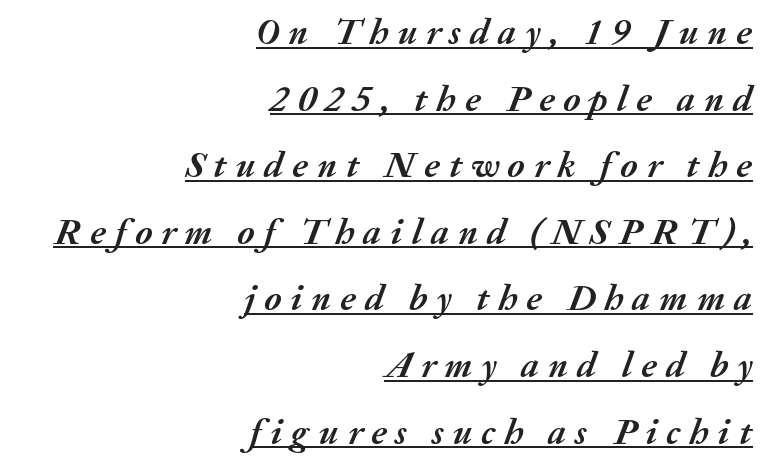
The sample's only ornament is a line tracing under the words. Set as a true bold cut, around the 700 mark. Teacher's note: observe the even right margin — that is flush-right alignment. The face used here is proportionally spaced, like ordinary book or web type. The tracking reads as deliberately expanded to a designer's eye.
